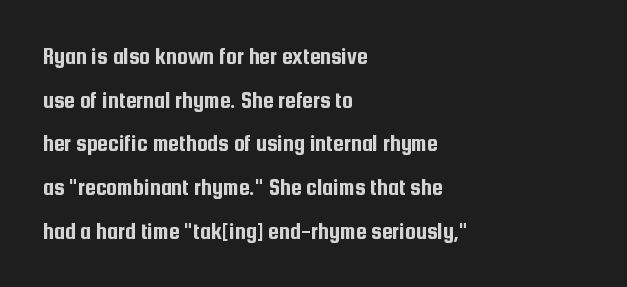
Q: Is the text italic (slanted)? A: No, it is upright.
Q: Is the text underlined? A: No.
Q: How is the paragraph aligned? A: Left-aligned.
Q: Is the spacing between letters normal or unusually wide? A: Normal.
